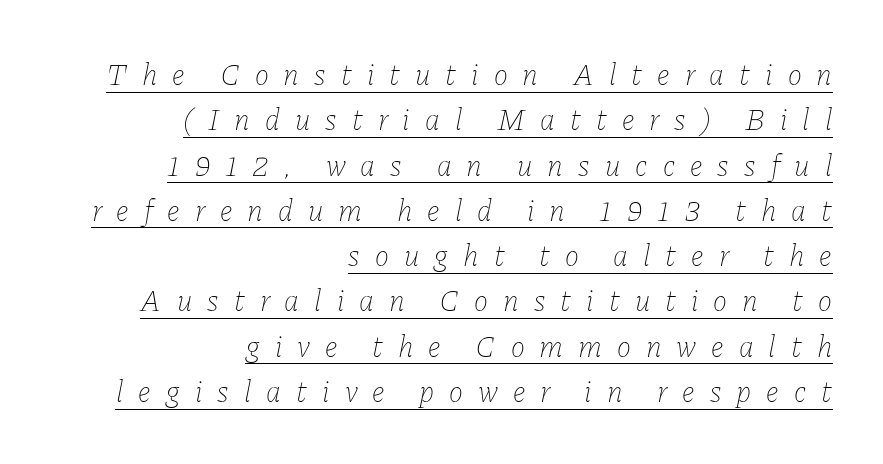
Q: Is the text bold? A: No.
Q: Is the text italic (slanted)? A: Yes, it leans right by about 11 degrees.
Q: Is the text underlined? A: Yes.
Q: How is the paragraph aligned? A: Right-aligned.
Q: Is the spacing between letters normal or unusually wide? A: Unusually wide.
Q: Is the spacing between lines tight, normal or loose? A: Normal.
Q: Width (condensed, normal, or wide)? A: Normal.
Q: Stroke contrast? A: Low.
Q: x-height? A: Medium.
Q: Monospaced? A: No.
